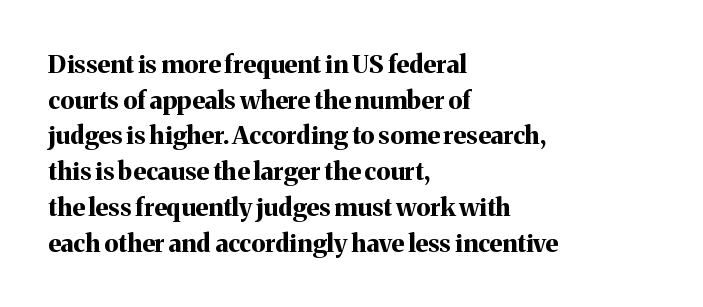
Q: Is the text bold? A: Yes.
Q: Is the text italic (slanted)? A: No, it is upright.
Q: Is the text underlined? A: No.
Q: How is the paragraph aligned? A: Left-aligned.
Q: Is the spacing between letters normal or unusually wide? A: Normal.
Q: Is the spacing between lines tight, normal or loose? A: Normal.
